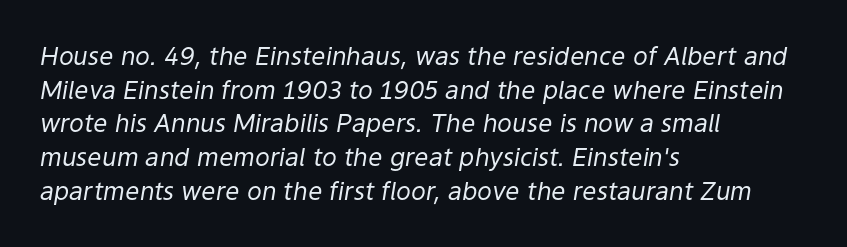
{"italic": "yes", "lean": "right", "slant_degrees": 9, "bold": "no", "underline": "no", "align": "left", "line_spacing": "normal", "line_spacing_ratio": 1.35, "letter_spacing": "normal", "letter_spacing_em": 0.0, "glyph_px": 25}
